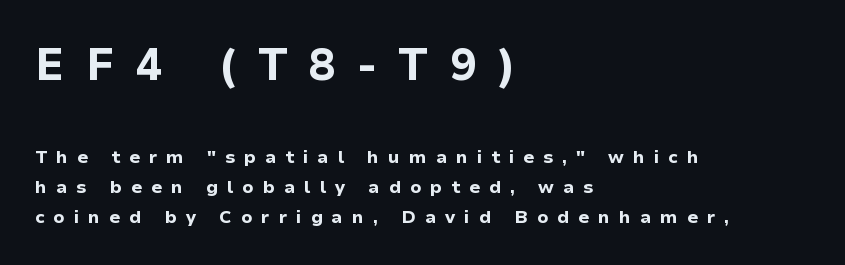
{"serif": "no", "italic": "no", "bold": "yes", "weight": "bold", "width": "normal", "stroke_contrast": "low", "x_height": "medium", "monospaced": "no", "underline": "no", "align": "left", "line_spacing": "normal", "line_spacing_ratio": 1.67, "letter_spacing": "wide", "letter_spacing_em": 0.49, "larger_block": "first", "size_ratio": 2.44, "glyph_px": 44}
